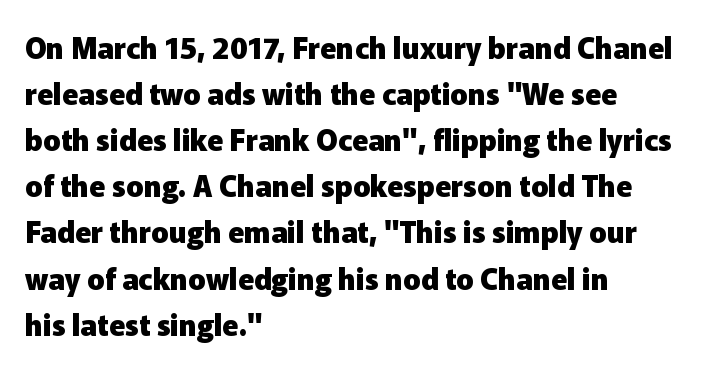
{"serif": "no", "italic": "no", "bold": "yes", "weight": "heavy", "width": "normal", "stroke_contrast": "low", "x_height": "medium", "monospaced": "no", "underline": "no", "align": "left", "line_spacing": "normal", "line_spacing_ratio": 1.59, "letter_spacing": "normal", "letter_spacing_em": 0.0, "glyph_px": 29}
